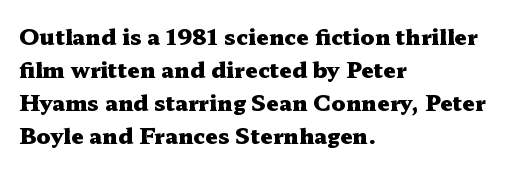
{"italic": "no", "bold": "yes", "underline": "no", "align": "left", "line_spacing": "normal", "line_spacing_ratio": 1.5, "letter_spacing": "normal", "letter_spacing_em": 0.0, "glyph_px": 22}
